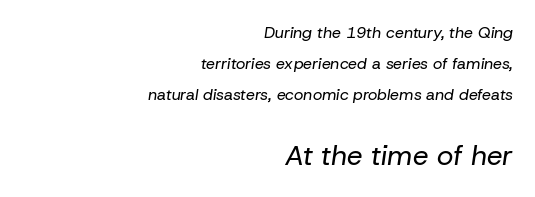
Weight class: somewhere from thin through regular. What's the leading like? Stretched, with rows far apart. Standard letterfit; no display-style spreading of the glyphs. The rendering applies a slant to the glyphs.
